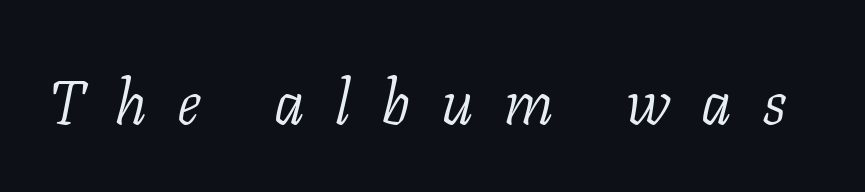
Q: Is the text bold? A: No.
Q: Is the text italic (slanted)? A: Yes, it leans right by about 11 degrees.
Q: Is the typeface a serif or a sans-serif typeface? A: Serif.
Q: Is the text underlined? A: No.
Q: Is the spacing between letters normal or unusually wide? A: Unusually wide.
Q: Width (condensed, normal, or wide)? A: Normal.
Q: Stroke contrast? A: Low.
Q: x-height? A: Medium.
Q: Monospaced? A: No.
